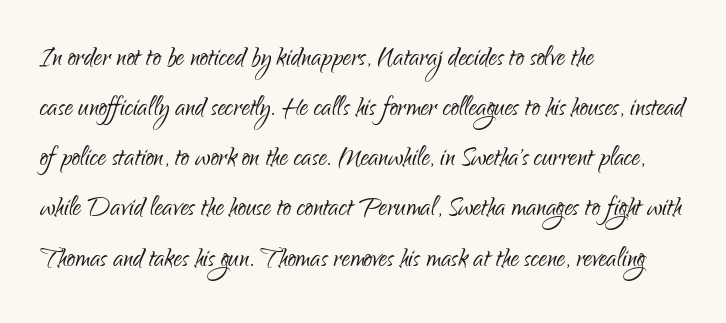
Q: Is the text bold? A: No.
Q: Is the text italic (slanted)? A: Yes.
Q: Is the typeface a serif or a sans-serif typeface? A: Sans-serif.
Q: Is the text underlined? A: No.
Q: How is the paragraph aligned? A: Left-aligned.
Q: Is the spacing between letters normal or unusually wide? A: Normal.
Q: Is the spacing between lines tight, normal or loose? A: Normal.
Q: Width (condensed, normal, or wide)? A: Condensed.
Q: Stroke contrast? A: Low.
Q: x-height? A: Small.
Q: Monospaced? A: No.
